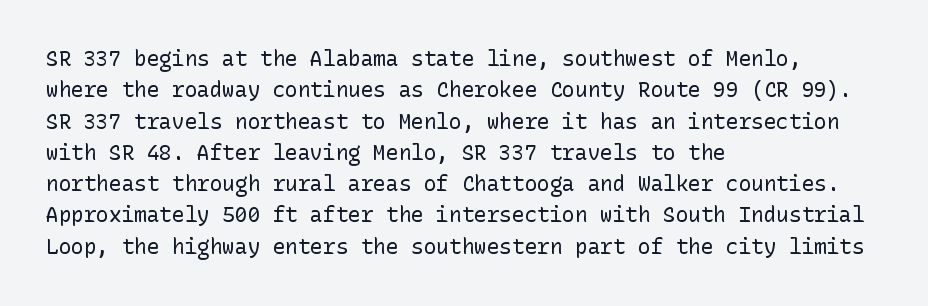
Q: Is the text bold? A: No.
Q: Is the text italic (slanted)? A: No, it is upright.
Q: Is the text underlined? A: No.
Q: How is the paragraph aligned? A: Left-aligned.
Q: Is the spacing between letters normal or unusually wide? A: Normal.
Q: Is the spacing between lines tight, normal or loose? A: Normal.
